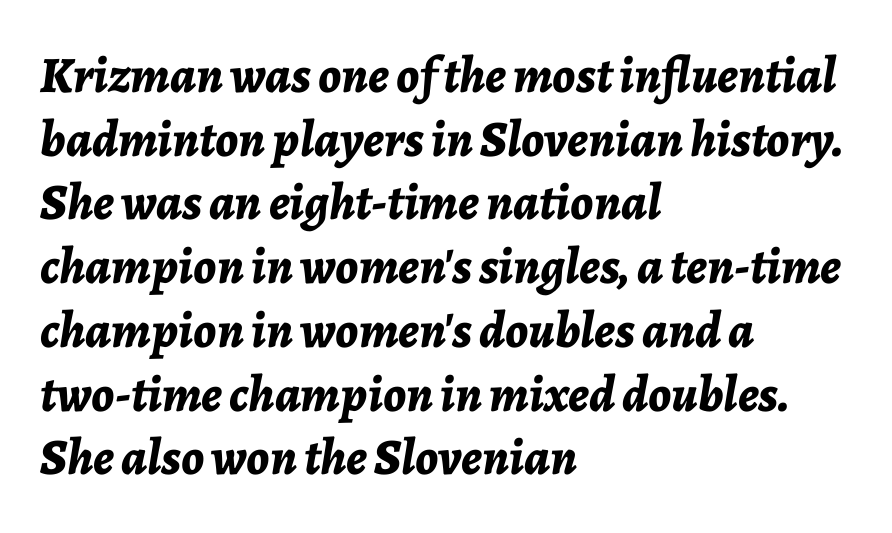
Q: Is the text bold? A: Yes.
Q: Is the text italic (slanted)? A: Yes, it leans right by about 7 degrees.
Q: Is the text underlined? A: No.
Q: How is the paragraph aligned? A: Left-aligned.
Q: Is the spacing between letters normal or unusually wide? A: Normal.
Q: Is the spacing between lines tight, normal or loose? A: Normal.
Q: Width (condensed, normal, or wide)? A: Normal.
Q: Stroke contrast? A: Low.
Q: x-height? A: Medium.
Q: Monospaced? A: No.
